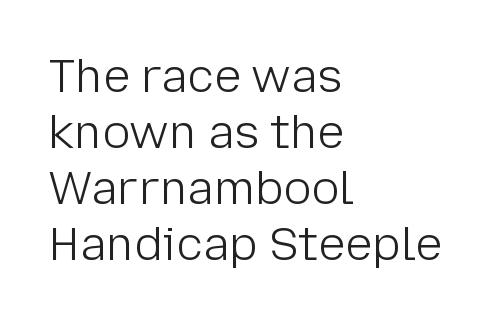
{"serif": "no", "italic": "no", "bold": "no", "weight": "light", "width": "normal", "stroke_contrast": "low", "x_height": "medium", "monospaced": "no", "underline": "no", "align": "left", "line_spacing_ratio": 1.22, "letter_spacing": "normal", "letter_spacing_em": 0.0, "glyph_px": 46}
